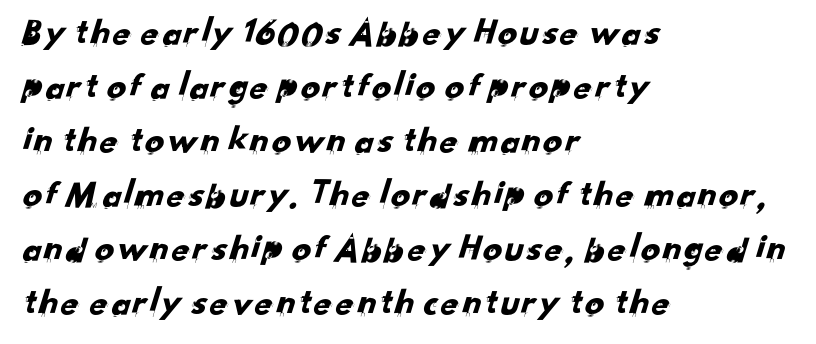
The image shows 38 px sans-serif type; set left-aligned, normal line spacing (1.42x), normal letter spacing, not underlined; low stroke contrast and a small x-height.
